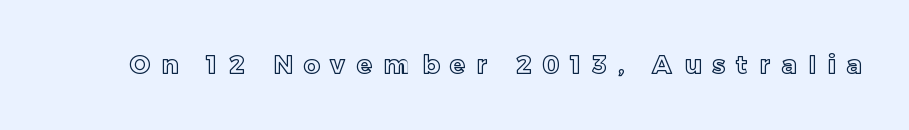
{"italic": "no", "underline": "no", "letter_spacing": "wide", "letter_spacing_em": 0.46, "glyph_px": 25}
